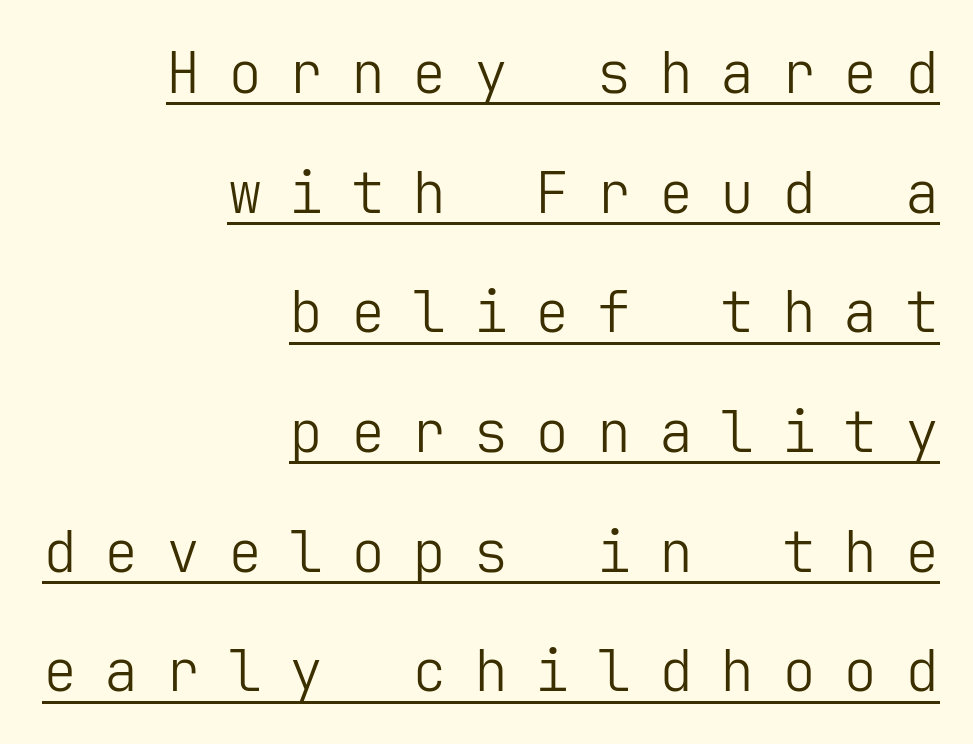
{"serif": "no", "italic": "no", "bold": "no", "weight": "light", "width": "normal", "stroke_contrast": "low", "x_height": "medium", "underline": "yes", "align": "right", "line_spacing": "loose", "line_spacing_ratio": 2.1, "letter_spacing": "wide", "letter_spacing_em": 0.48, "glyph_px": 57}
